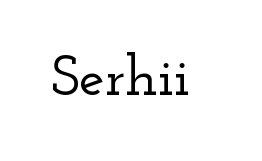
The image shows 58 px wide serif type, upright; set normal letter spacing, not underlined; low stroke contrast and a small x-height.
